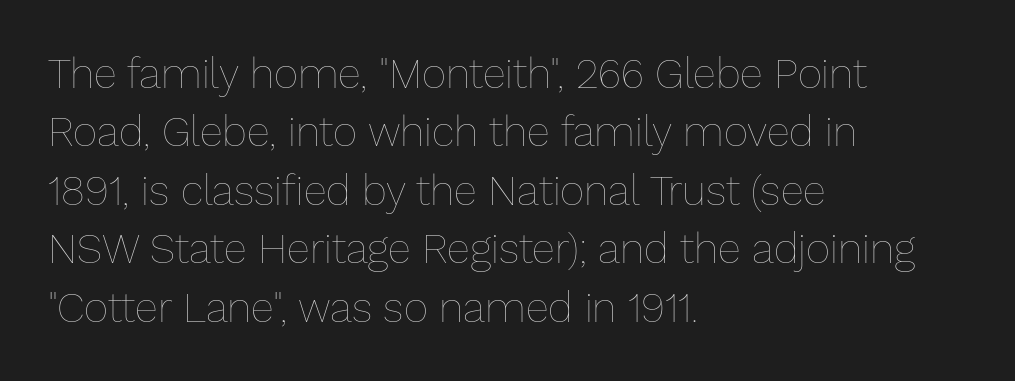
The image shows 42 px thin type, upright; set left-aligned, normal line spacing (1.39x), normal letter spacing, not underlined; low stroke contrast and a medium x-height.
